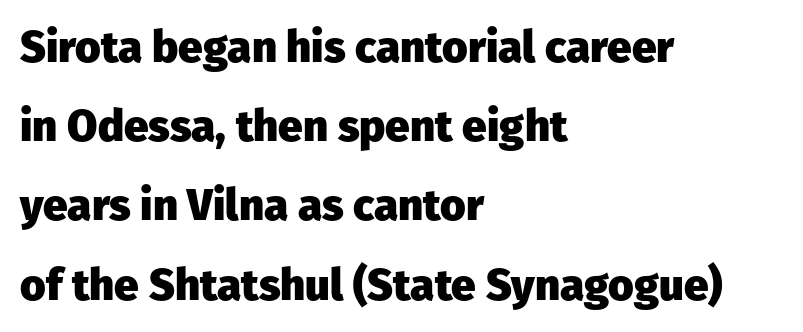
{"serif": "no", "italic": "no", "bold": "yes", "weight": "heavy", "width": "normal", "stroke_contrast": "low", "x_height": "medium", "monospaced": "no", "underline": "no", "align": "left", "line_spacing_ratio": 1.8, "letter_spacing": "normal", "letter_spacing_em": 0.0, "glyph_px": 44}
